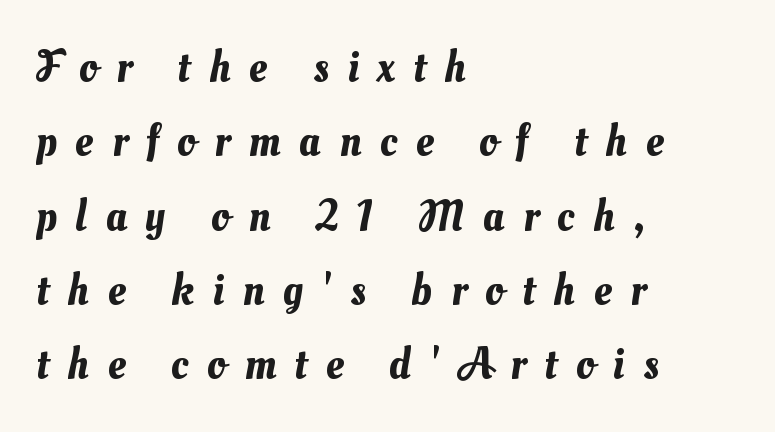
Q: Is the text underlined? A: No.
Q: How is the paragraph aligned? A: Left-aligned.
Q: Is the spacing between letters normal or unusually wide? A: Unusually wide.
Q: Is the spacing between lines tight, normal or loose? A: Normal.
Q: Width (condensed, normal, or wide)? A: Normal.
Q: Stroke contrast? A: Medium.
Q: x-height? A: Small.
Q: Monospaced? A: No.
